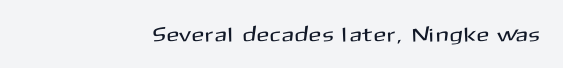
This is roman type, the default non-slanted kind. The area under the type is left untouched. The paragraph has a hard right edge and a soft left edge.
